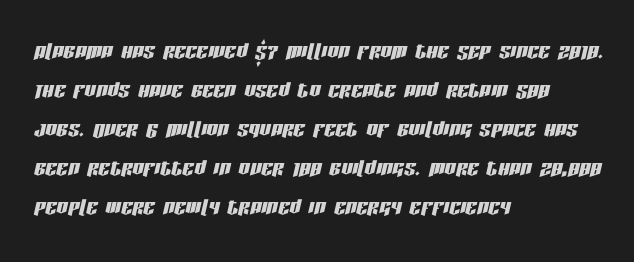
Emphasis-style slanted type is in use. Interline gaps are of average width in this sample. In CSS terms this would be text-align: left. Plain, unruled lines of type. The face used here is proportionally spaced, like ordinary book or web type. The letters sit at their default tracking, neither squeezed nor spread.
